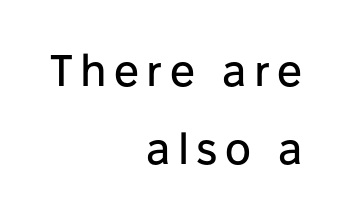
Q: Is the text italic (slanted)? A: No, it is upright.
Q: Is the typeface a serif or a sans-serif typeface? A: Sans-serif.
Q: Is the text underlined? A: No.
Q: How is the paragraph aligned? A: Right-aligned.
Q: Width (condensed, normal, or wide)? A: Normal.
Q: Stroke contrast? A: Low.
Q: x-height? A: Medium.
Q: Monospaced? A: No.
